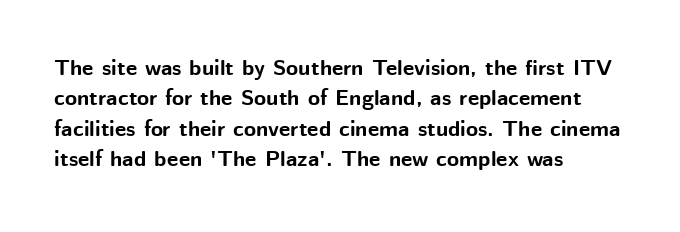
The image shows 22 px bold type, upright; set left-aligned, normal line spacing (1.38x), normal letter spacing, not underlined.
